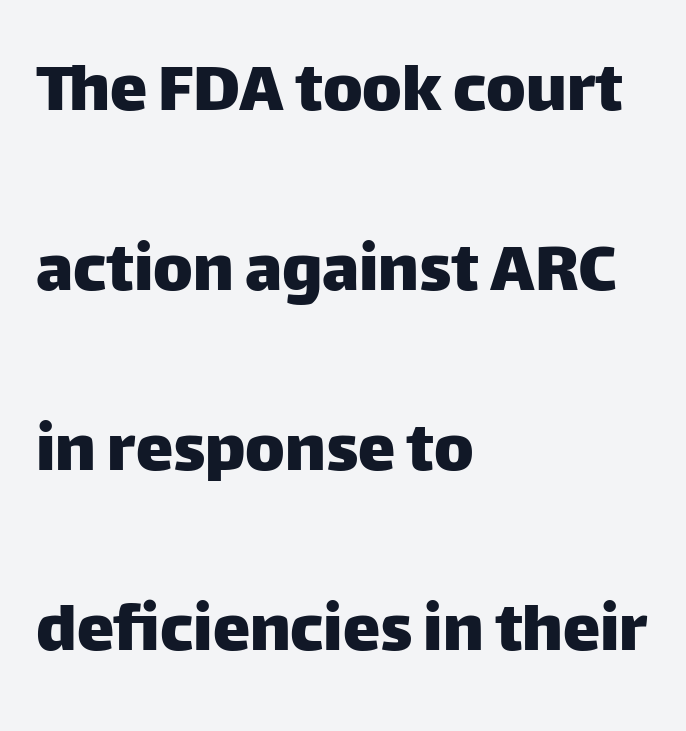
The image shows 75 px sans-serif type, upright; set left-aligned, loose line spacing (2.4x), normal letter spacing, not underlined; low stroke contrast and a large x-height.
